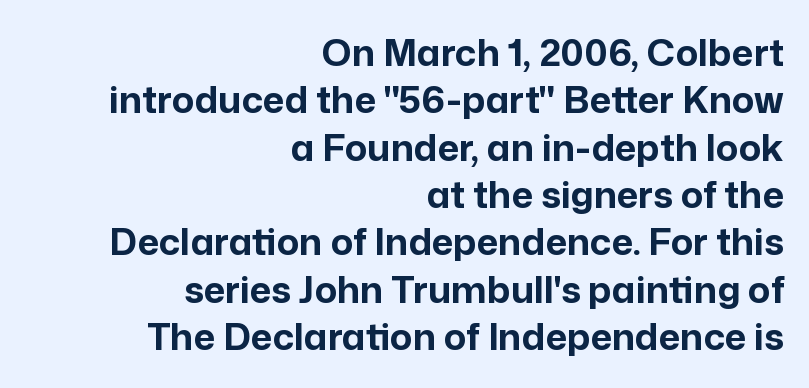
Q: Is the text bold? A: Yes.
Q: Is the text italic (slanted)? A: No, it is upright.
Q: Is the typeface a serif or a sans-serif typeface? A: Sans-serif.
Q: Is the text underlined? A: No.
Q: How is the paragraph aligned? A: Right-aligned.
Q: Is the spacing between letters normal or unusually wide? A: Normal.
Q: Is the spacing between lines tight, normal or loose? A: Normal.
Q: Width (condensed, normal, or wide)? A: Normal.
Q: Stroke contrast? A: Low.
Q: x-height? A: Medium.
Q: Monospaced? A: No.
